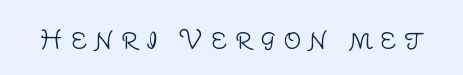
Any mark beneath the type? The region is blank. Honestly, the letter spacing is so wide it's the main thing you notice. Heaviness? Minimal to ordinary, like unemphasized prose.
